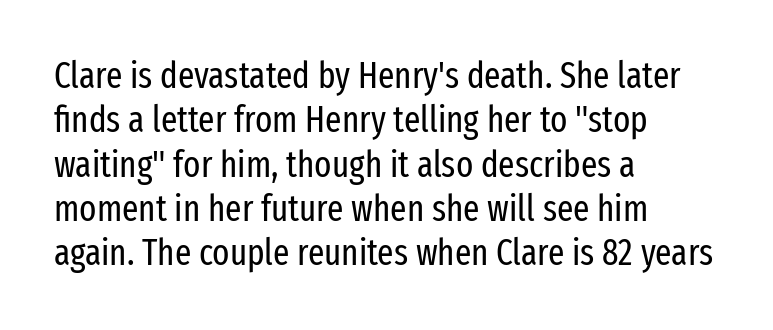
{"serif": "no", "italic": "no", "bold": "no", "weight": "regular", "width": "condensed", "stroke_contrast": "low", "x_height": "medium", "monospaced": "no", "underline": "no", "align": "left", "line_spacing_ratio": 1.23, "letter_spacing": "normal", "letter_spacing_em": 0.0, "glyph_px": 36}
